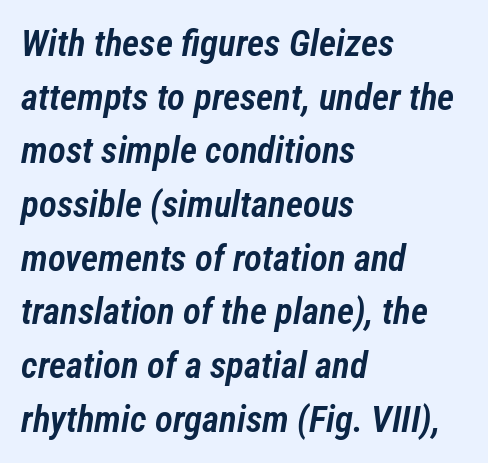
Stems and bowls a touch heavier than normal — semibold. The designer left line spacing at the default. The horizontal fit of the characters is conventional and even. Italic? Definitely — the glyphs are oblique. The typesetter chose a ragged-right arrangement here. Clear beneath every line of the passage.
